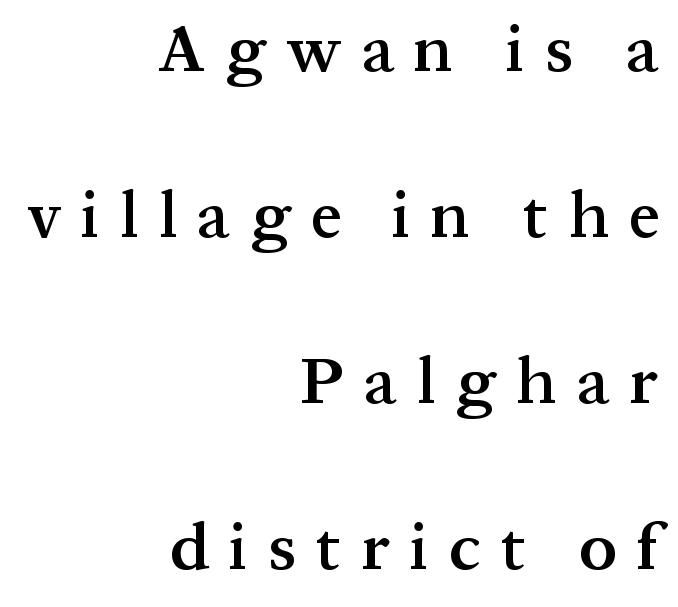
{"serif": "yes", "italic": "no", "bold": "semi", "weight": "semibold", "width": "normal", "stroke_contrast": "medium", "x_height": "medium", "monospaced": "no", "underline": "no", "align": "right", "line_spacing": "loose", "line_spacing_ratio": 2.48, "letter_spacing": "wide", "letter_spacing_em": 0.3, "glyph_px": 67}
